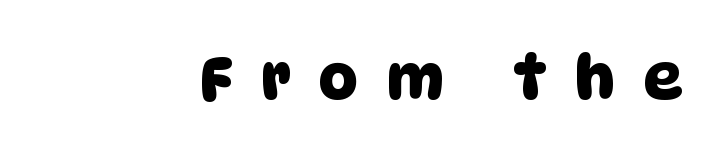
Do the characters align in a grid? No, the font is proportional. Someone cranked the tracking dial way up on this one. Rule under the text: the space is simply empty. This is sans-serif lettering, the kind often seen on screens and signage.
